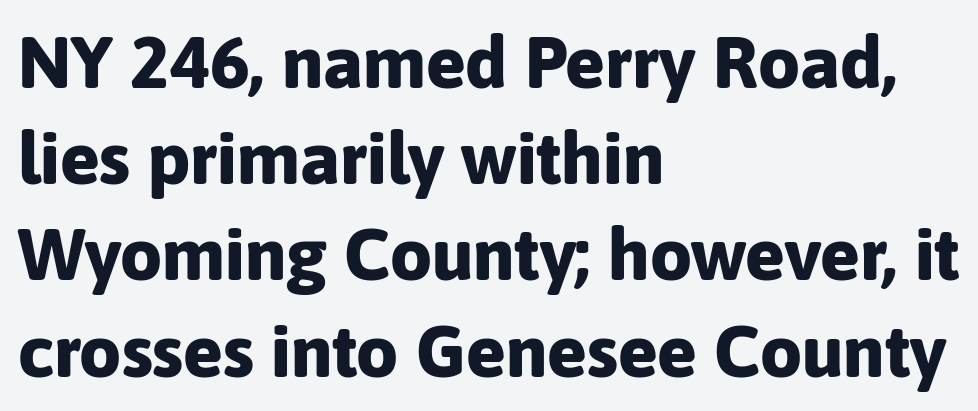
It's the straight-up-and-down kind of type. The space between consecutive lines is moderate. Does the copy run flush right? No — it runs flush left. Underlining? Definitely not there. Grotesque or geometric, the face here clearly has no serifs. Compared with typical body copy, the letter spacing here is the same.
